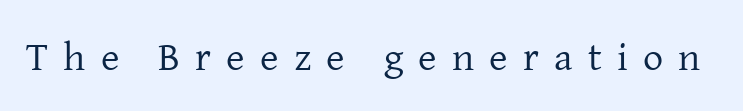
The image shows 40 px regular-weight serif type, upright; set unusually wide letter spacing (+0.38 em), not underlined; low stroke contrast and a medium x-height.
